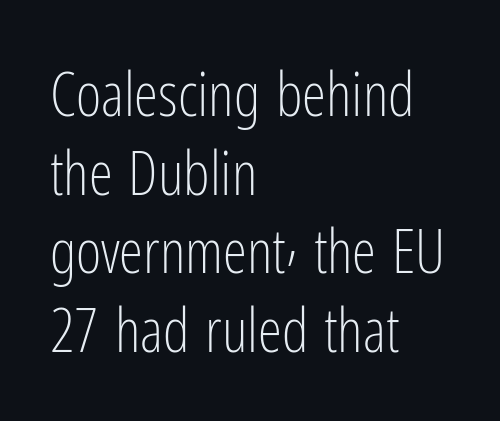
Q: Is the text bold? A: No.
Q: Is the text italic (slanted)? A: No, it is upright.
Q: Is the typeface a serif or a sans-serif typeface? A: Sans-serif.
Q: Is the text underlined? A: No.
Q: How is the paragraph aligned? A: Left-aligned.
Q: Is the spacing between letters normal or unusually wide? A: Normal.
Q: Is the spacing between lines tight, normal or loose? A: Normal.
Q: Width (condensed, normal, or wide)? A: Condensed.
Q: Stroke contrast? A: Low.
Q: x-height? A: Medium.
Q: Monospaced? A: No.
